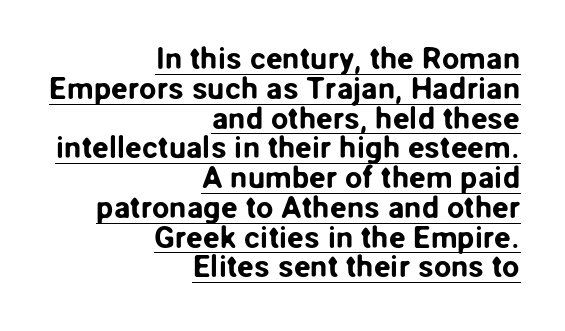
{"serif": "no", "italic": "no", "width": "normal", "stroke_contrast": "low", "x_height": "medium", "monospaced": "no", "underline": "yes", "align": "right", "line_spacing": "tight", "line_spacing_ratio": 0.96, "letter_spacing": "normal", "letter_spacing_em": 0.0, "glyph_px": 31}
